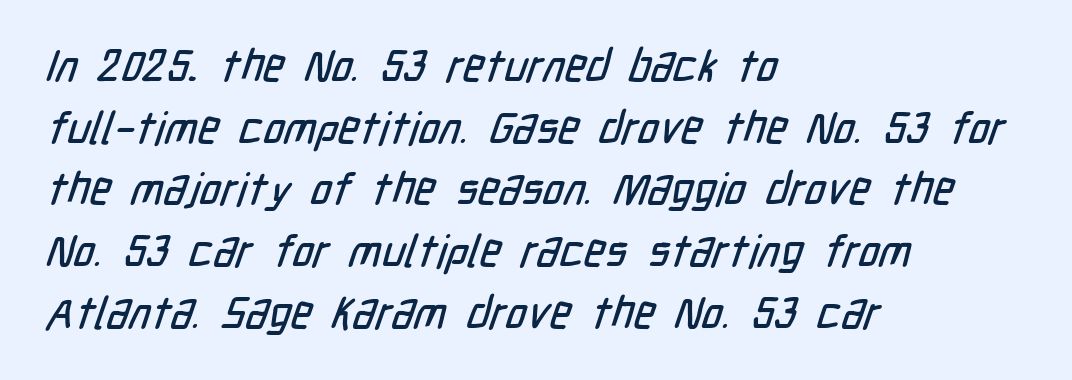
{"serif": "no", "width": "condensed", "stroke_contrast": "low", "x_height": "medium", "monospaced": "no", "underline": "no", "align": "left", "line_spacing": "normal", "line_spacing_ratio": 1.37, "letter_spacing": "normal", "letter_spacing_em": 0.0, "glyph_px": 45}
